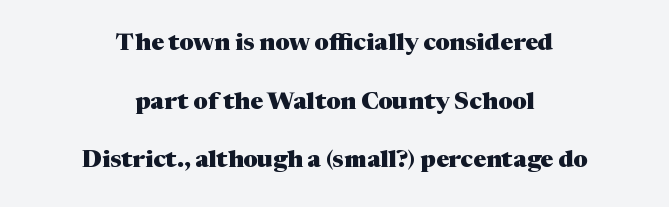
The rendering uses a bold face; every stroke is thick and dark. Just letters on the line, the space beneath them empty. Each line is balanced around a shared central axis. Upright lettering throughout. How are the letters spaced? Ordinarily, with no added tracking.
